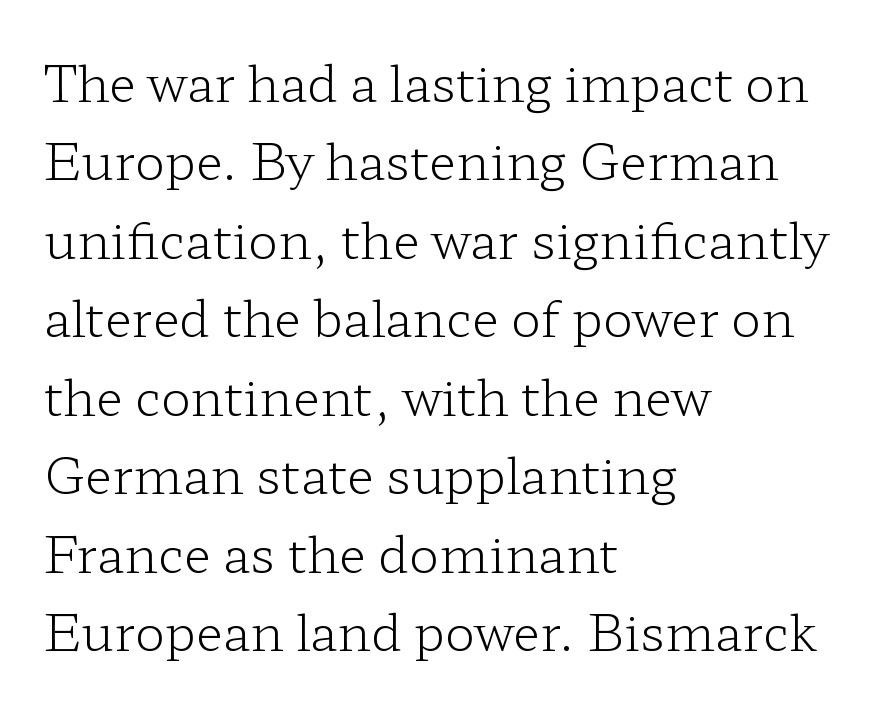
{"serif": "yes", "italic": "no", "bold": "no", "weight": "light", "width": "wide", "stroke_contrast": "low", "x_height": "medium", "monospaced": "no", "underline": "no", "align": "left", "line_spacing": "normal", "line_spacing_ratio": 1.57, "letter_spacing": "normal", "letter_spacing_em": 0.0, "glyph_px": 50}
